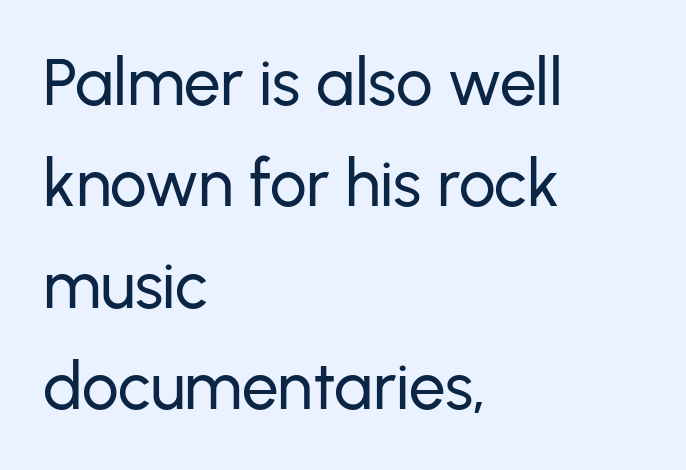
Upright lettering throughout. Quick note: interline space is typical. This rendering leaves character spacing at its baseline value. The passage shown is typeset with a sans-serif family. Underlining? Definitely not there.
